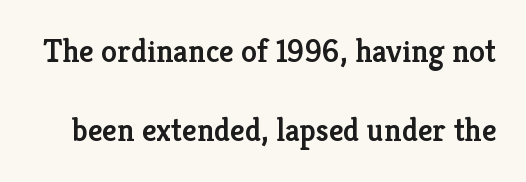
Q: Is the text bold? A: Semi-bold.
Q: Is the text italic (slanted)? A: No, it is upright.
Q: Is the typeface a serif or a sans-serif typeface? A: Serif.
Q: Is the text underlined? A: No.
Q: Is the spacing between letters normal or unusually wide? A: Normal.
Q: Is the spacing between lines tight, normal or loose? A: Loose.
Q: Width (condensed, normal, or wide)? A: Normal.
Q: Stroke contrast? A: Low.
Q: x-height? A: Medium.
Q: Monospaced? A: No.
